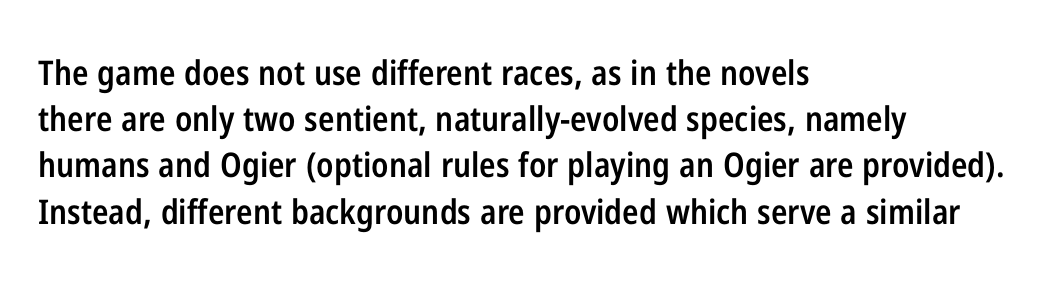
The image shows 34 px semibold, condensed sans-serif type, upright; set left-aligned, normal line spacing (1.36x), normal letter spacing, not underlined; low stroke contrast and a medium x-height.
